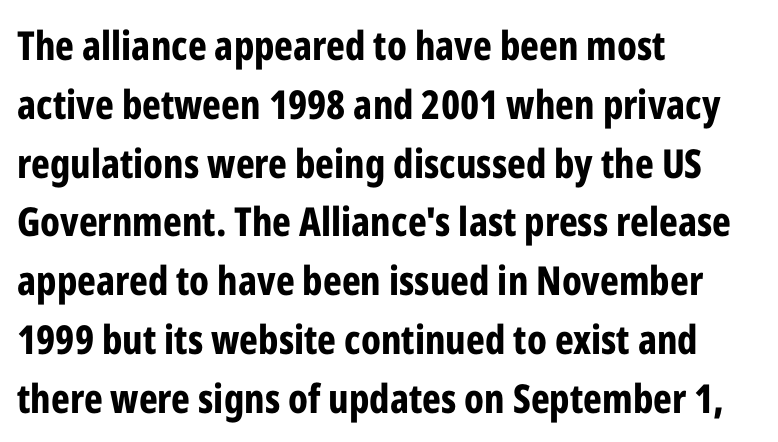
The image shows 40 px bold, condensed sans-serif type, upright; set left-aligned, normal line spacing (1.47x), normal letter spacing, not underlined; low stroke contrast and a medium x-height.
